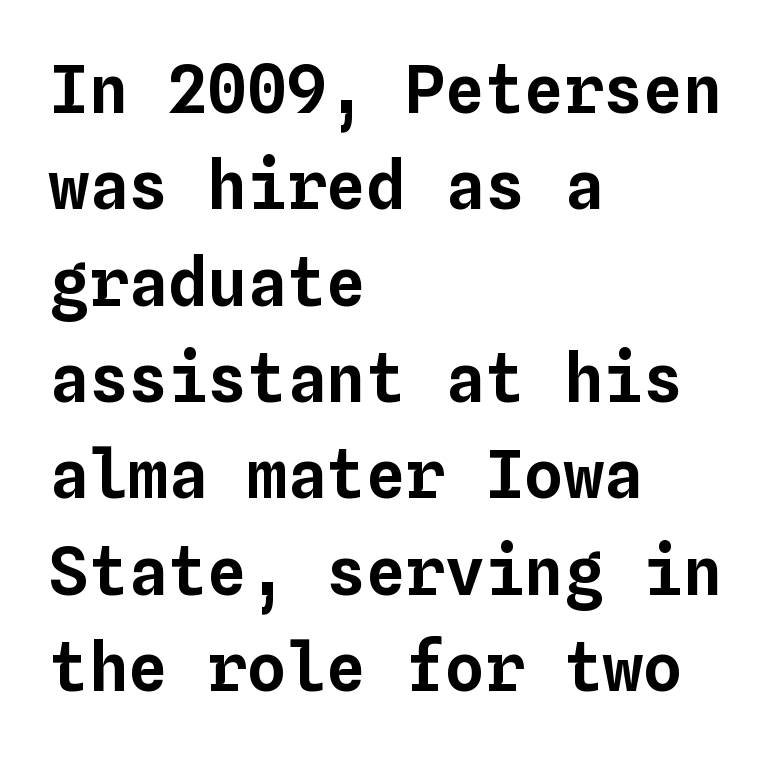
Q: Is the text italic (slanted)? A: No, it is upright.
Q: Is the text underlined? A: No.
Q: How is the paragraph aligned? A: Left-aligned.
Q: Is the spacing between letters normal or unusually wide? A: Normal.
Q: Is the spacing between lines tight, normal or loose? A: Normal.
Q: Width (condensed, normal, or wide)? A: Normal.
Q: Stroke contrast? A: Low.
Q: x-height? A: Medium.
Q: Monospaced? A: Yes.
